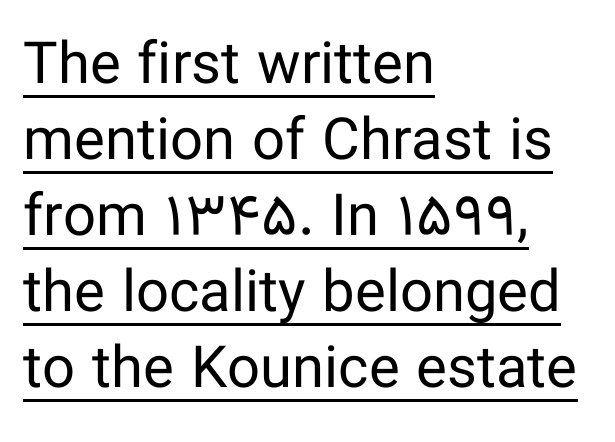
Q: Is the text bold? A: No.
Q: Is the text italic (slanted)? A: No, it is upright.
Q: Is the typeface a serif or a sans-serif typeface? A: Sans-serif.
Q: Is the text underlined? A: Yes.
Q: How is the paragraph aligned? A: Left-aligned.
Q: Is the spacing between letters normal or unusually wide? A: Normal.
Q: Is the spacing between lines tight, normal or loose? A: Normal.
Q: Width (condensed, normal, or wide)? A: Normal.
Q: Stroke contrast? A: Low.
Q: x-height? A: Medium.
Q: Monospaced? A: No.
